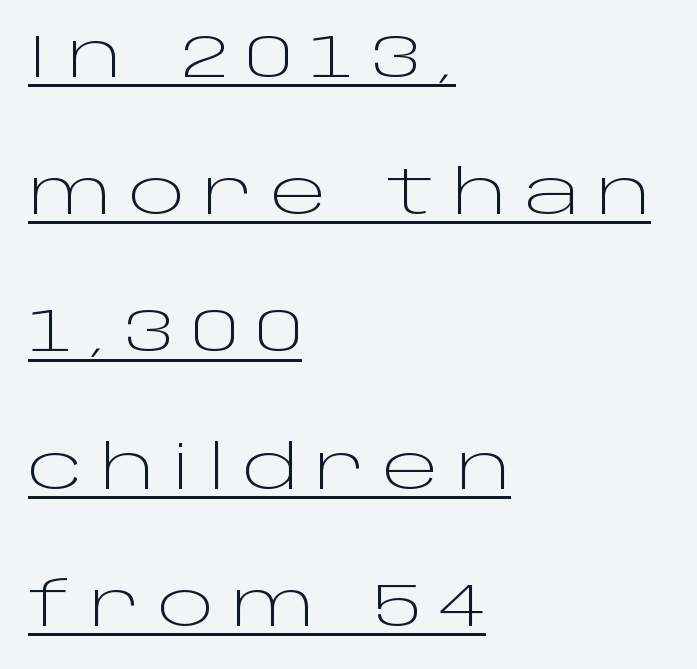
Nothing sits at the stroke ends, so this counts as sans-serif. Weight: not bold — regular or lighter. Rows of type keep a wide berth in the vertical direction. Each line starts at the same left margin while the right side varies. You can see a thin bar hugging the bottom of the glyphs. Students, note that the glyphs here are deliberately spaced far apart.
